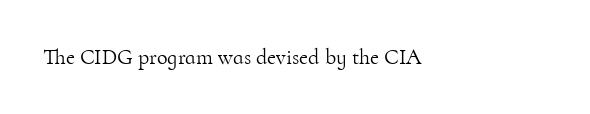
The image shows 22 px text type, upright; set normal letter spacing, not underlined.
